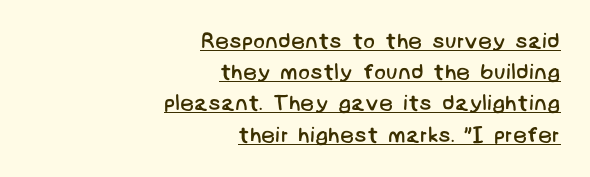
{"bold": "no", "underline": "yes", "align": "right", "line_spacing": "normal", "line_spacing_ratio": 1.42, "letter_spacing": "normal", "letter_spacing_em": 0.0, "glyph_px": 22}
